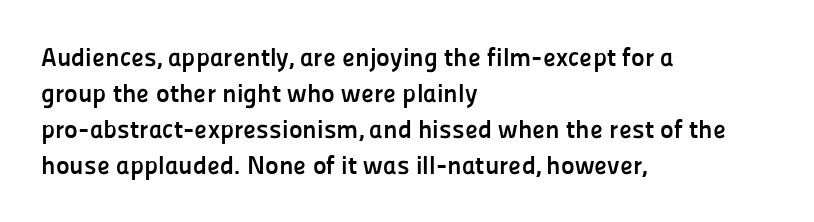
Weight: bold. Inter-character spacing is left at the font's built-in metrics. Check the space under the baseline: it is left empty. These lines sit exactly where default settings would place them. Compared with a centered layout, this one pins lines to the left instead.
